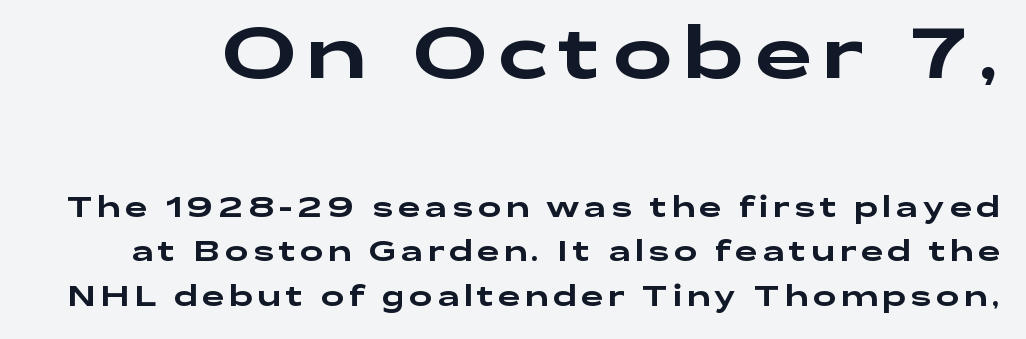
Q: Is the text italic (slanted)? A: No, it is upright.
Q: Is the typeface a serif or a sans-serif typeface? A: Sans-serif.
Q: Is the text underlined? A: No.
Q: Is the spacing between lines tight, normal or loose? A: Normal.
Q: Which block of text is set in a larger size, the first (top) or the second (bottom)? A: The first (top) one.
Q: Width (condensed, normal, or wide)? A: Wide.
Q: Stroke contrast? A: Low.
Q: x-height? A: Medium.
Q: Monospaced? A: No.
